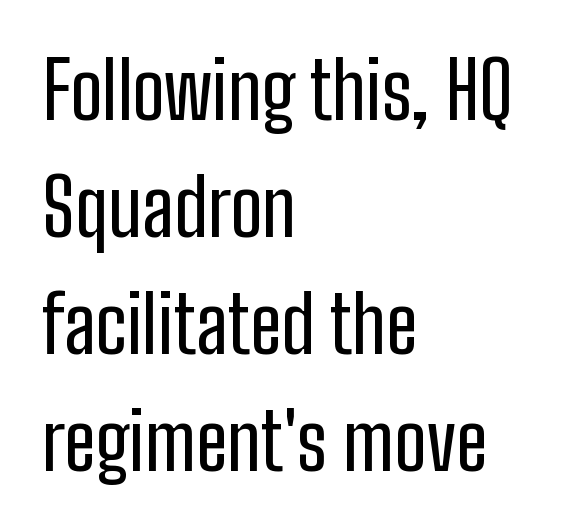
The image shows 79 px condensed sans-serif type, upright; set left-aligned, normal line spacing (1.48x), normal letter spacing, not underlined; low stroke contrast and a medium x-height.
